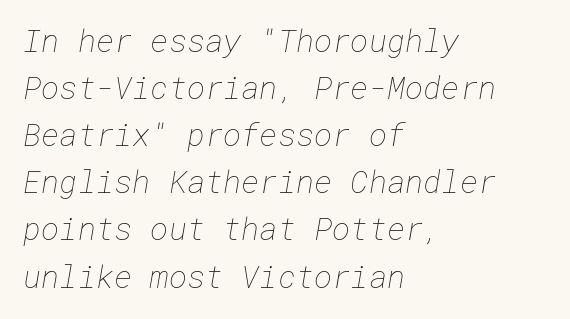
{"bold": "no", "weight": "thin", "width": "normal", "stroke_contrast": "low", "x_height": "medium", "underline": "no", "align": "left", "line_spacing": "normal", "line_spacing_ratio": 1.52, "letter_spacing": "normal", "letter_spacing_em": 0.0, "glyph_px": 31}
